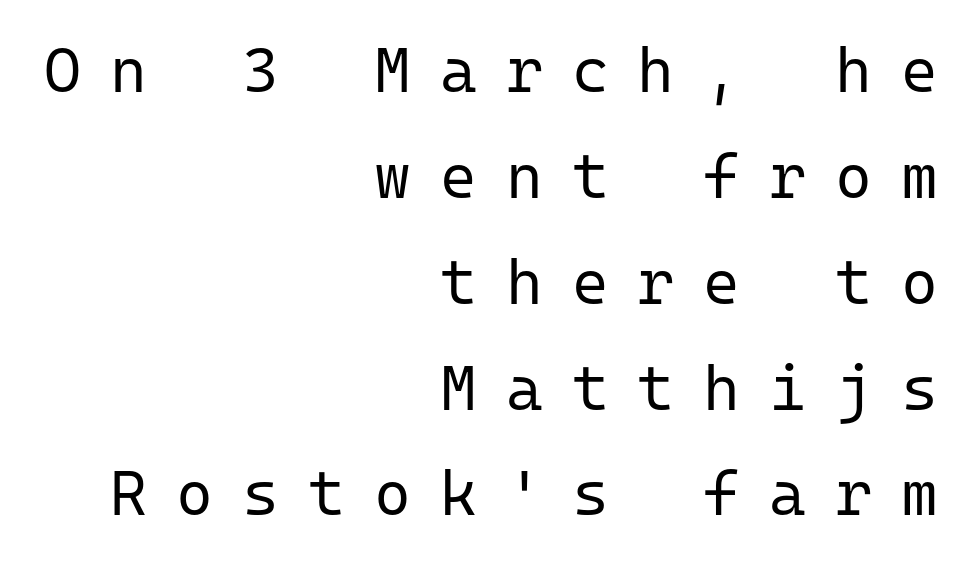
The image shows 63 px regular-weight sans-serif type, upright, monospaced; set right-aligned, normal line spacing (1.68x), unusually wide letter spacing (+0.46 em), not underlined; low stroke contrast and a medium x-height.
